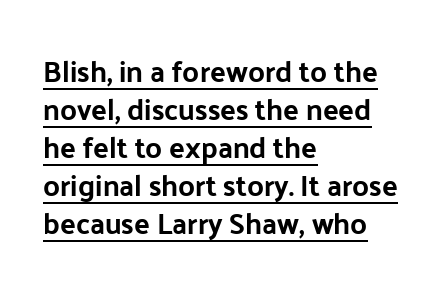
Q: Is the text italic (slanted)? A: No, it is upright.
Q: Is the typeface a serif or a sans-serif typeface? A: Sans-serif.
Q: Is the text underlined? A: Yes.
Q: How is the paragraph aligned? A: Left-aligned.
Q: Is the spacing between letters normal or unusually wide? A: Normal.
Q: Is the spacing between lines tight, normal or loose? A: Normal.
Q: Width (condensed, normal, or wide)? A: Normal.
Q: Stroke contrast? A: Low.
Q: x-height? A: Medium.
Q: Monospaced? A: No.
